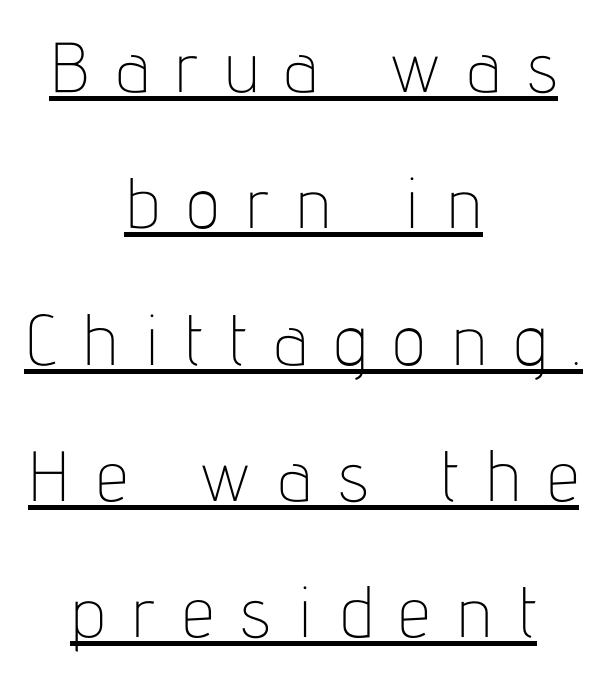
The image shows 71 px thin, condensed sans-serif type, upright; set centered, loose line spacing (1.92x), unusually wide letter spacing (+0.38 em), underlined; low stroke contrast and a medium x-height.
